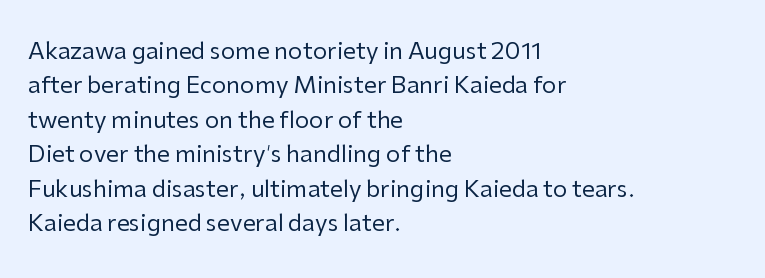
Observe the ordinary spacing: letters are neighbours, not strangers. Only glyphs here, with clear space below each row. Honestly, the row spacing looks completely unremarkable. No letter is thick-stroked: the sample isn't bold.
